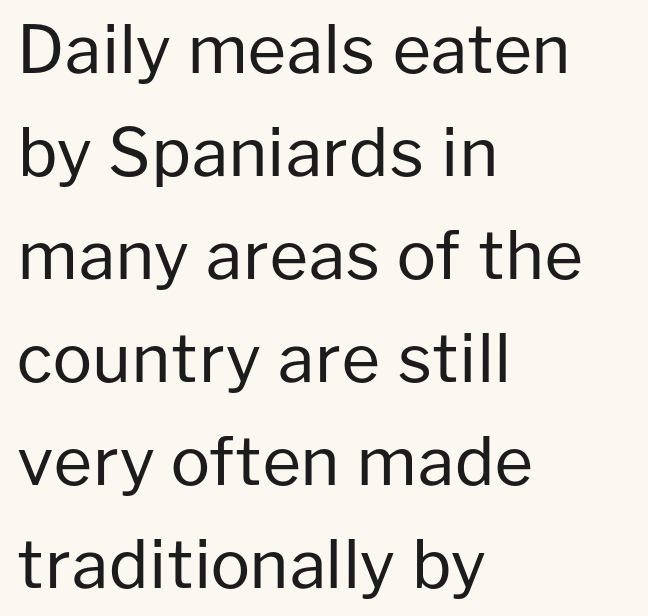
Q: Is the text bold? A: No.
Q: Is the text italic (slanted)? A: No, it is upright.
Q: Is the typeface a serif or a sans-serif typeface? A: Sans-serif.
Q: Is the text underlined? A: No.
Q: How is the paragraph aligned? A: Left-aligned.
Q: Is the spacing between letters normal or unusually wide? A: Normal.
Q: Is the spacing between lines tight, normal or loose? A: Normal.
Q: Width (condensed, normal, or wide)? A: Normal.
Q: Stroke contrast? A: Low.
Q: x-height? A: Medium.
Q: Monospaced? A: No.
